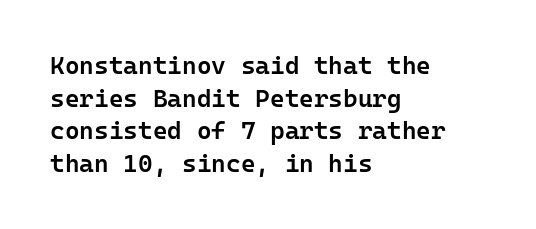
Short and long lines alike share a common starting point at left. Notice how the stems are strictly vertical — no italics here. Default kerning and tracking; the words read as compact shapes. Typesetter's note: demi weight, one step under bold.
